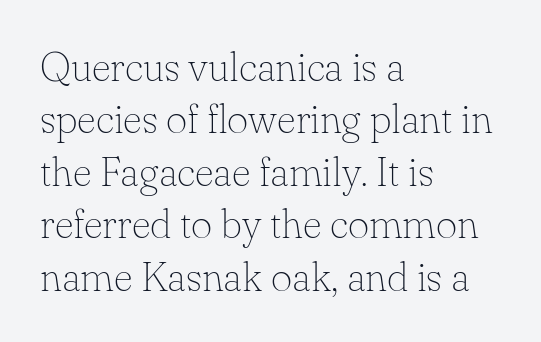
The image shows 41 px thin serif type, upright; set left-aligned, normal line spacing (1.28x), normal letter spacing, not underlined; low stroke contrast and a small x-height.
